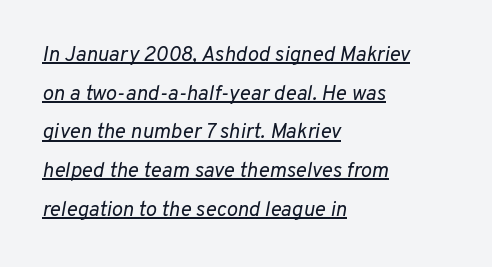
Heft: none added — not bold. The glyphs are accompanied by a horizontal stroke just below them. These lines stack with their left ends in a neat column. Default kerning and tracking; the words read as compact shapes. This sample uses an oblique cut, with every glyph tilted off the vertical.
